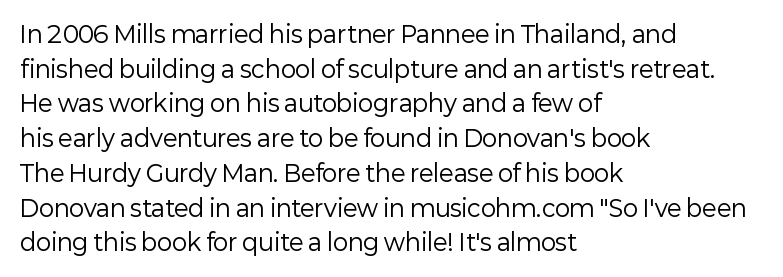
Vertical strokes here are truly vertical. Is the block centered? No — it sits flush against the left margin. Standard letterfit; no display-style spreading of the glyphs. This is not heavy type; no bold has been used.
